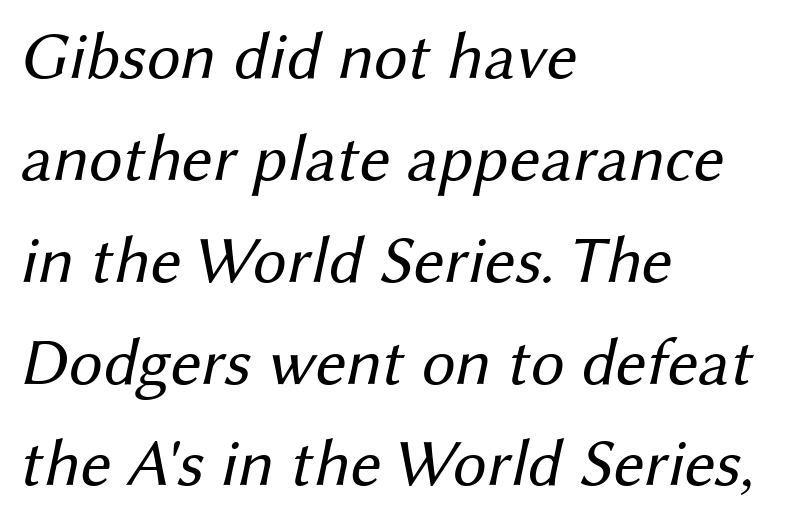
The image shows 67 px regular-weight sans-serif type; set left-aligned, normal line spacing (1.52x), normal letter spacing, not underlined; medium stroke contrast and a medium x-height.
